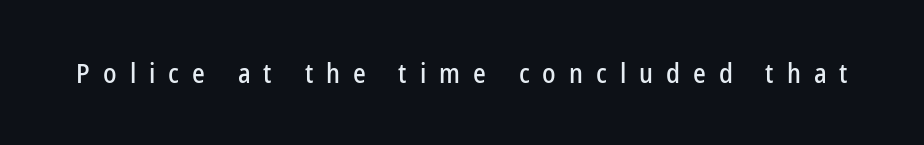
Short note: letters widely spaced. Bare-footed words on every line. Characters remain perfectly vertical along every line.
